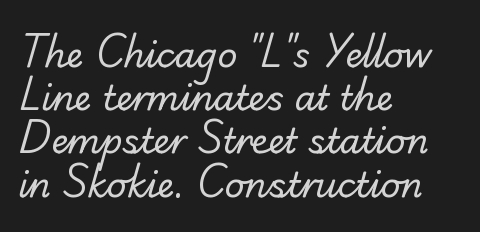
The image shows 34 px regular-weight serif type; set left-aligned, normal line spacing (1.27x), normal letter spacing, not underlined; low stroke contrast and a small x-height.
